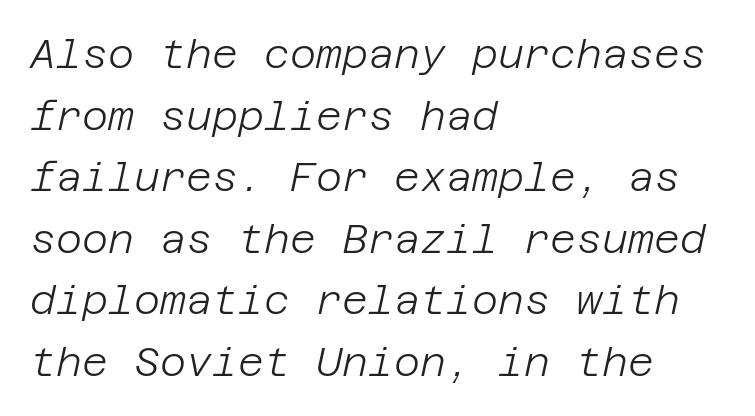
The image shows 40 px light type, italic (leaning right); set left-aligned, normal line spacing (1.54x), normal letter spacing, not underlined; low stroke contrast and a large x-height.
